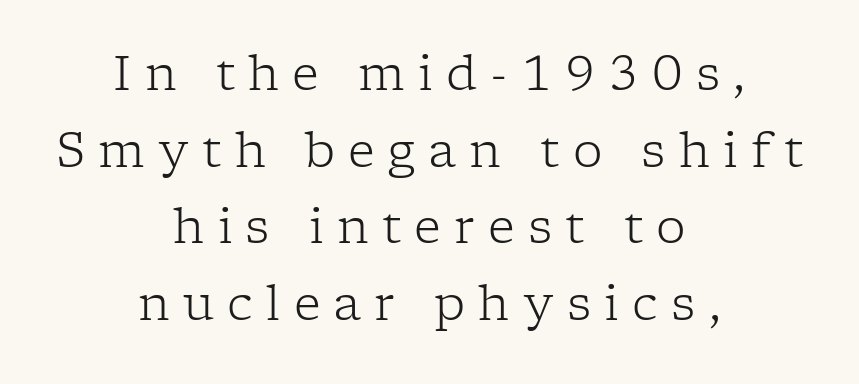
The image shows 47 px light serif type, upright; set centered, normal line spacing (1.63x), unusually wide letter spacing (+0.28 em), not underlined; low stroke contrast and a medium x-height.
